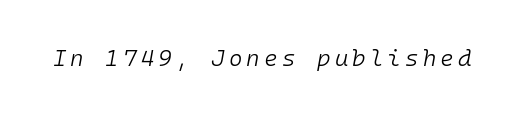
{"italic": "yes", "lean": "right", "slant_degrees": 10, "bold": "no", "underline": "no", "glyph_px": 23}
